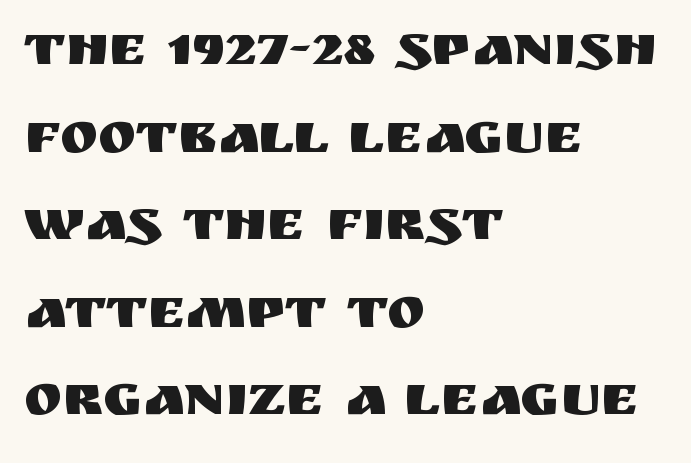
Q: Is the text italic (slanted)? A: No, it is upright.
Q: Is the typeface a serif or a sans-serif typeface? A: Sans-serif.
Q: Is the text underlined? A: No.
Q: How is the paragraph aligned? A: Left-aligned.
Q: Is the spacing between letters normal or unusually wide? A: Normal.
Q: Is the spacing between lines tight, normal or loose? A: Normal.
Q: Width (condensed, normal, or wide)? A: Normal.
Q: Stroke contrast? A: Medium.
Q: x-height? A: Large.
Q: Monospaced? A: No.
